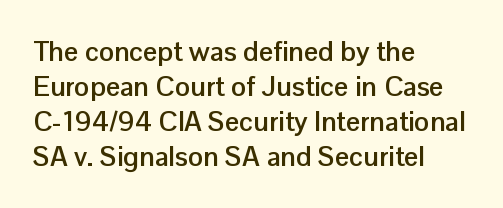
The image shows 28 px semibold sans-serif type, upright; set left-aligned, normal line spacing (1.25x), normal letter spacing, not underlined; low stroke contrast and a medium x-height.
